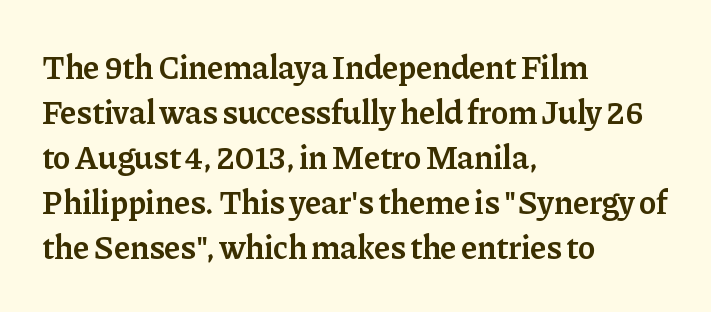
{"serif": "yes", "italic": "no", "bold": "semi", "weight": "semibold", "width": "normal", "stroke_contrast": "low", "x_height": "medium", "monospaced": "no", "underline": "no", "align": "left", "line_spacing": "normal", "line_spacing_ratio": 1.36, "letter_spacing": "normal", "letter_spacing_em": 0.0, "glyph_px": 33}
